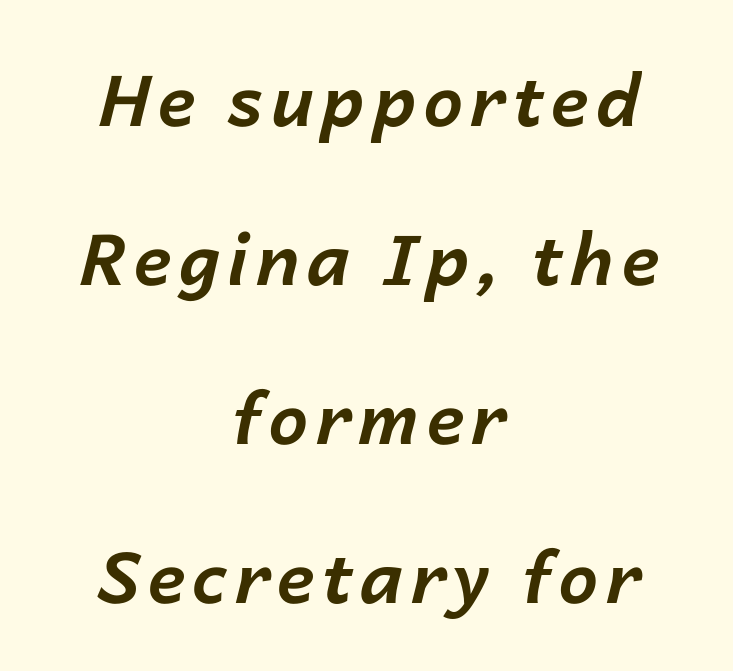
If you folded the block vertically in half, each line would mirror itself in length. Descenders are the only things crossing below the line. Do the characters align in a grid? No, the font is proportional. Notice how thick the strokes are: this is what a full bold looks like.
